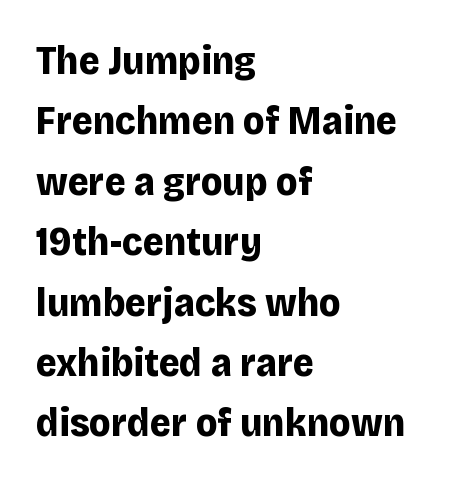
{"serif": "no", "italic": "no", "bold": "yes", "weight": "bold", "width": "normal", "stroke_contrast": "low", "x_height": "large", "monospaced": "no", "underline": "no", "align": "left", "line_spacing": "normal", "line_spacing_ratio": 1.51, "letter_spacing": "normal", "letter_spacing_em": 0.0, "glyph_px": 40}
